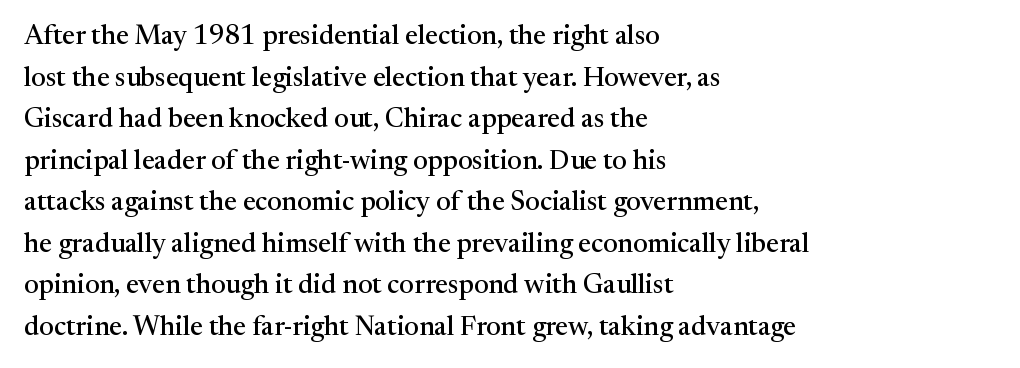
A typesetter would call this zero additional tracking. Line beginnings align vertically; line endings do not. The leading is moderate, giving the passage an even texture. No italicization has been applied; the sample stays upright. This rendering features lettering with no underline.
